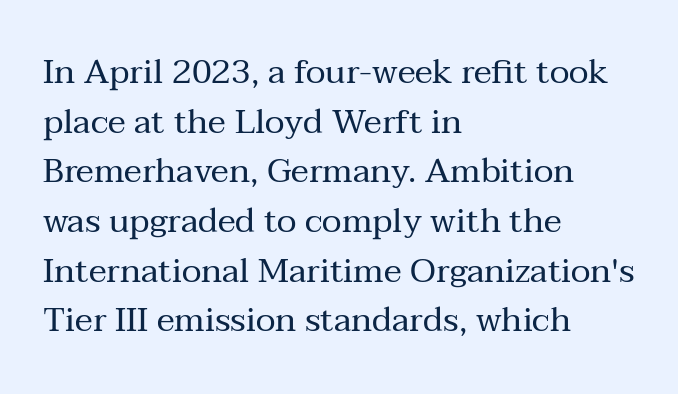
Q: Is the text bold? A: No.
Q: Is the text italic (slanted)? A: No, it is upright.
Q: Is the typeface a serif or a sans-serif typeface? A: Serif.
Q: Is the text underlined? A: No.
Q: How is the paragraph aligned? A: Left-aligned.
Q: Is the spacing between letters normal or unusually wide? A: Normal.
Q: Is the spacing between lines tight, normal or loose? A: Normal.
Q: Width (condensed, normal, or wide)? A: Normal.
Q: Stroke contrast? A: Medium.
Q: x-height? A: Medium.
Q: Monospaced? A: No.
